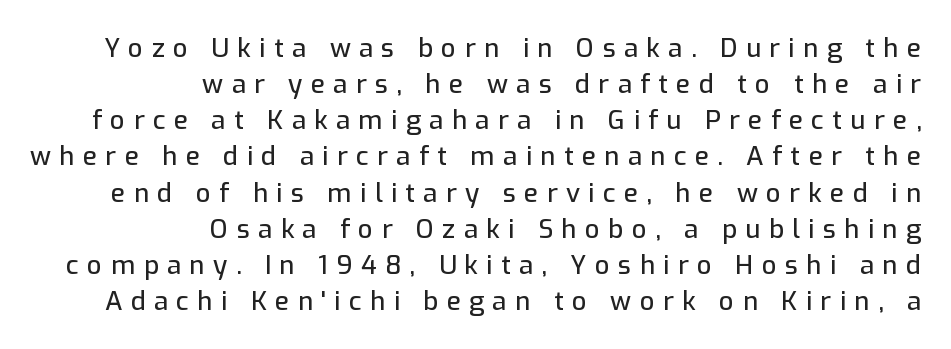
{"italic": "no", "underline": "no", "align": "right", "line_spacing": "normal", "line_spacing_ratio": 1.39, "letter_spacing": "wide", "letter_spacing_em": 0.32, "glyph_px": 26}
